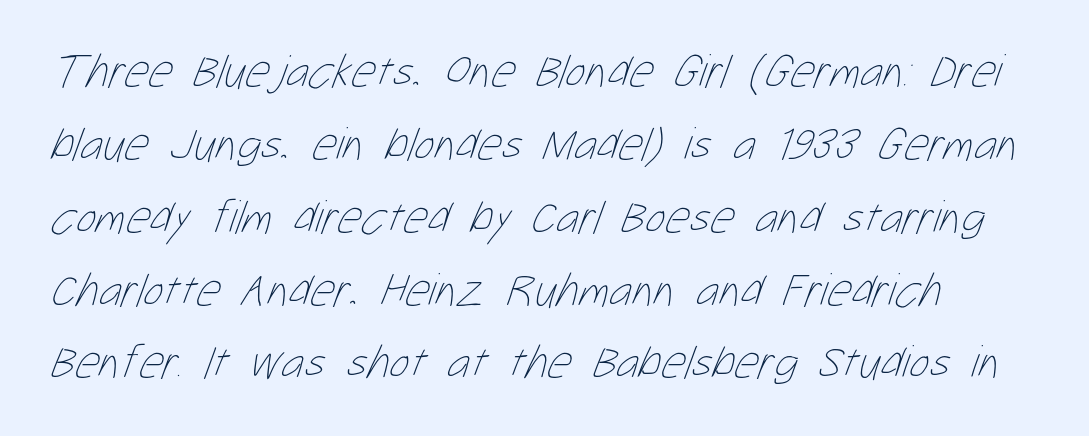
The image shows 47 px thin, condensed type; set left-aligned, normal line spacing (1.55x), normal letter spacing, not underlined; low stroke contrast and a medium x-height.
